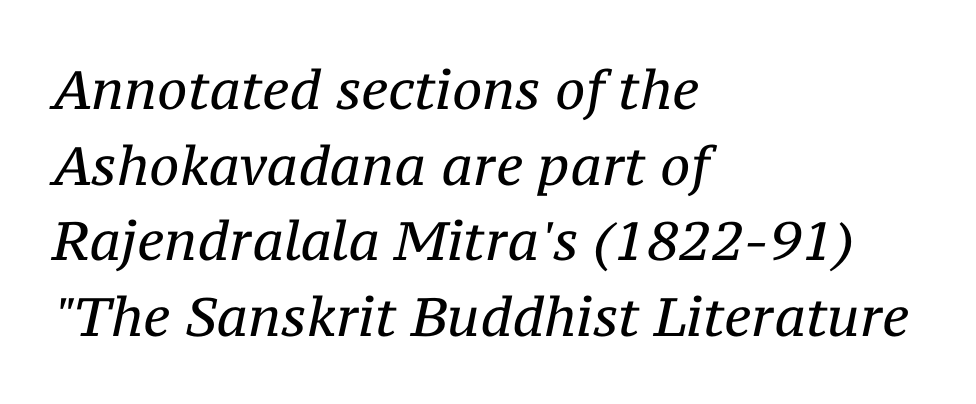
Q: Is the text bold? A: No.
Q: Is the text italic (slanted)? A: Yes, it leans right by about 12 degrees.
Q: Is the typeface a serif or a sans-serif typeface? A: Serif.
Q: Is the text underlined? A: No.
Q: How is the paragraph aligned? A: Left-aligned.
Q: Is the spacing between letters normal or unusually wide? A: Normal.
Q: Is the spacing between lines tight, normal or loose? A: Normal.
Q: Width (condensed, normal, or wide)? A: Normal.
Q: Stroke contrast? A: Medium.
Q: x-height? A: Medium.
Q: Monospaced? A: No.
